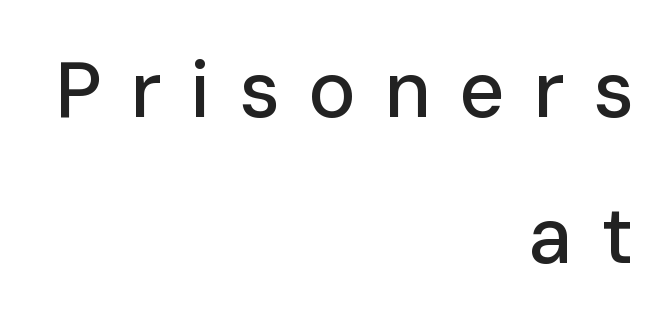
{"serif": "no", "italic": "no", "width": "normal", "stroke_contrast": "low", "x_height": "medium", "monospaced": "no", "underline": "no", "align": "right", "line_spacing_ratio": 1.85, "letter_spacing": "wide", "letter_spacing_em": 0.36, "glyph_px": 79}
